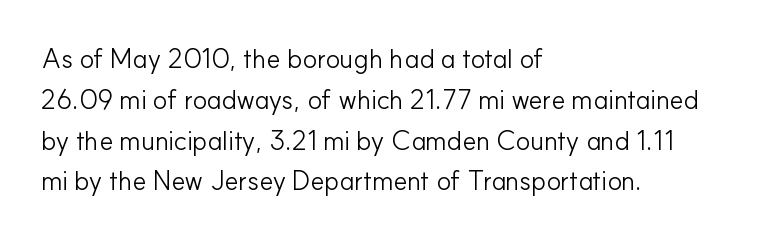
{"italic": "no", "bold": "no", "underline": "no", "align": "left", "line_spacing": "normal", "line_spacing_ratio": 1.51, "letter_spacing": "normal", "letter_spacing_em": 0.0, "glyph_px": 27}
